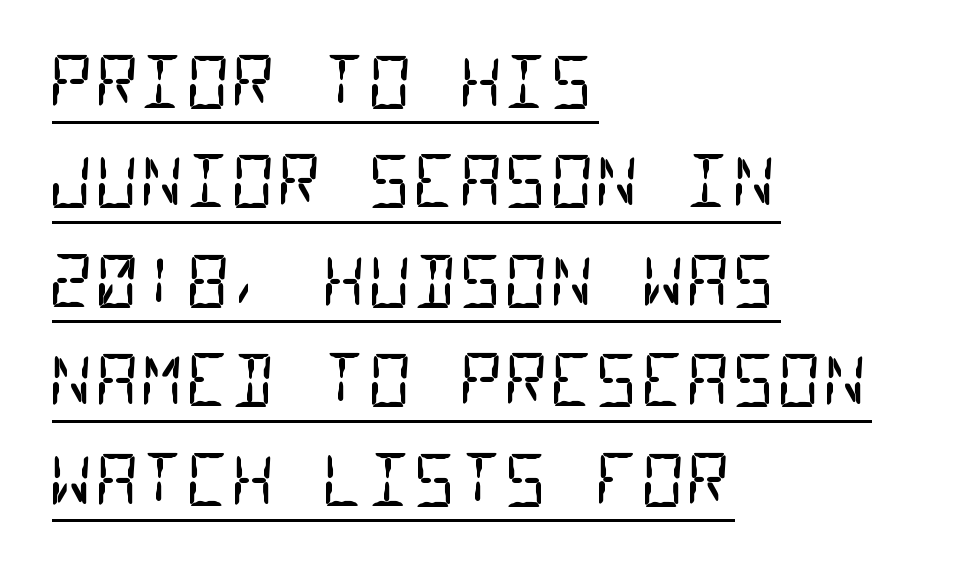
The image shows 70 px regular-weight, condensed sans-serif type, monospaced; set left-aligned, normal line spacing (1.42x), normal letter spacing, underlined; low stroke contrast and a large x-height.
